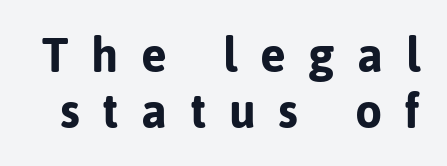
{"serif": "no", "italic": "no", "bold": "yes", "weight": "bold", "width": "normal", "stroke_contrast": "low", "x_height": "medium", "monospaced": "no", "underline": "no", "line_spacing_ratio": 1.16, "letter_spacing": "wide", "letter_spacing_em": 0.47, "glyph_px": 48}
